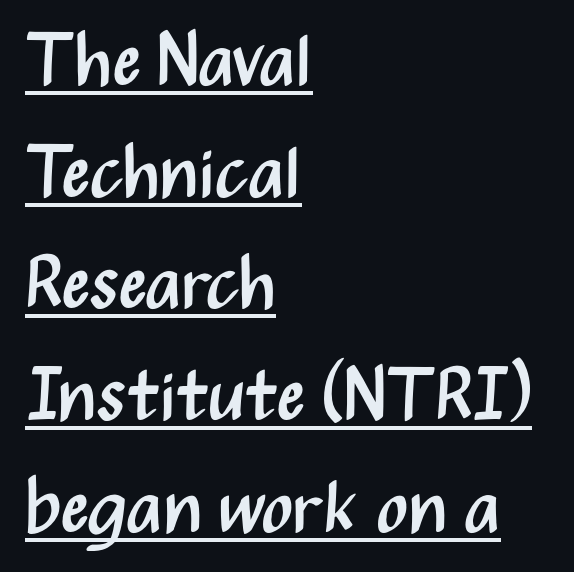
{"serif": "no", "italic": "no", "bold": "no", "weight": "regular", "width": "condensed", "stroke_contrast": "medium", "x_height": "medium", "monospaced": "no", "underline": "yes", "align": "left", "line_spacing": "normal", "line_spacing_ratio": 1.51, "letter_spacing": "normal", "letter_spacing_em": 0.0, "glyph_px": 74}
